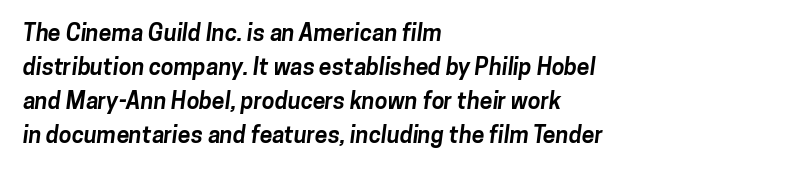
Q: Is the text bold? A: Yes.
Q: Is the text underlined? A: No.
Q: How is the paragraph aligned? A: Left-aligned.
Q: Is the spacing between letters normal or unusually wide? A: Normal.
Q: Is the spacing between lines tight, normal or loose? A: Normal.
